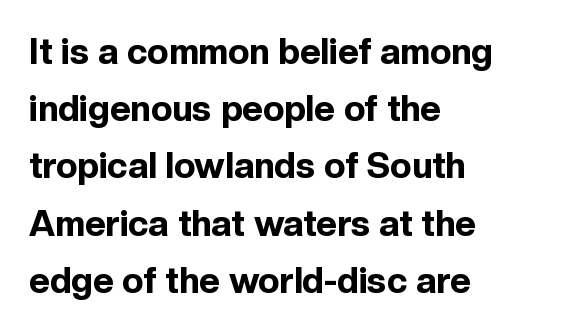
Q: Is the text bold? A: Yes.
Q: Is the text italic (slanted)? A: No, it is upright.
Q: Is the typeface a serif or a sans-serif typeface? A: Sans-serif.
Q: Is the text underlined? A: No.
Q: How is the paragraph aligned? A: Left-aligned.
Q: Is the spacing between letters normal or unusually wide? A: Normal.
Q: Is the spacing between lines tight, normal or loose? A: Normal.
Q: Width (condensed, normal, or wide)? A: Normal.
Q: x-height? A: Medium.
Q: Monospaced? A: No.
